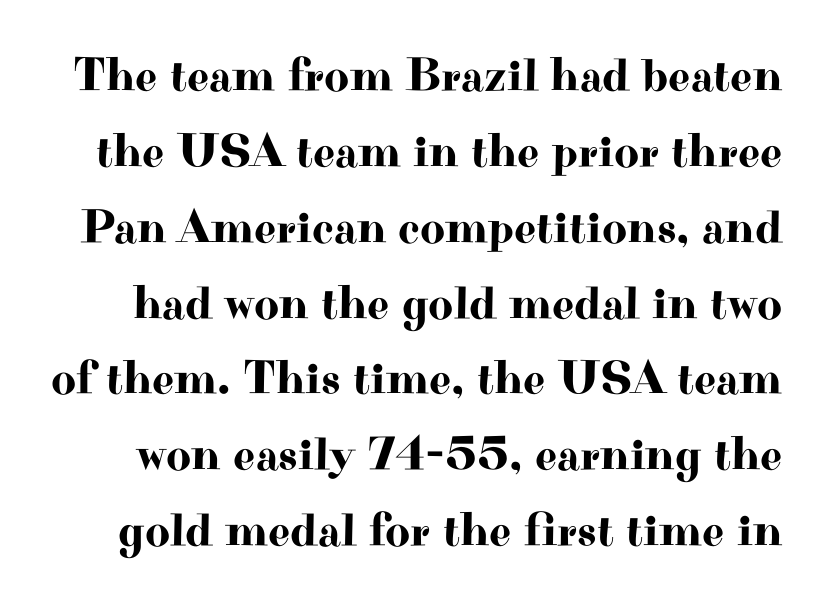
Glyph-to-glyph distance matches everyday printed text. The letters advance in unequal steps, a hallmark of proportional type. Notice how the stems are strictly vertical — no italics here. Is there much room between lines? A standard amount, neither cramped nor airy. Clear beneath every line of the passage.
